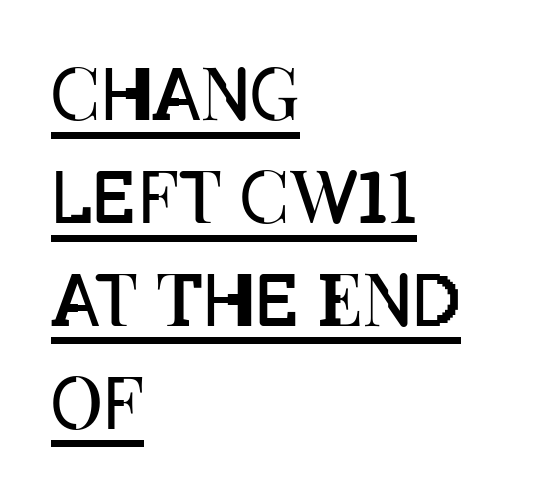
The image shows 71 px regular-weight, condensed type, upright; set left-aligned, normal line spacing (1.45x), normal letter spacing, underlined; low stroke contrast and a large x-height.
